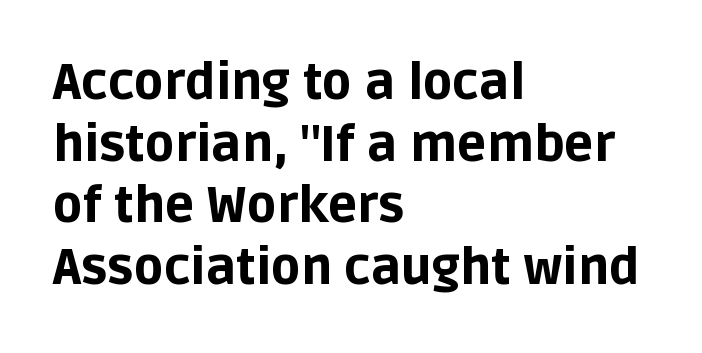
{"serif": "no", "italic": "no", "bold": "yes", "weight": "bold", "width": "normal", "stroke_contrast": "low", "x_height": "large", "monospaced": "no", "underline": "no", "align": "left", "line_spacing": "normal", "line_spacing_ratio": 1.26, "letter_spacing": "normal", "letter_spacing_em": 0.0, "glyph_px": 49}
